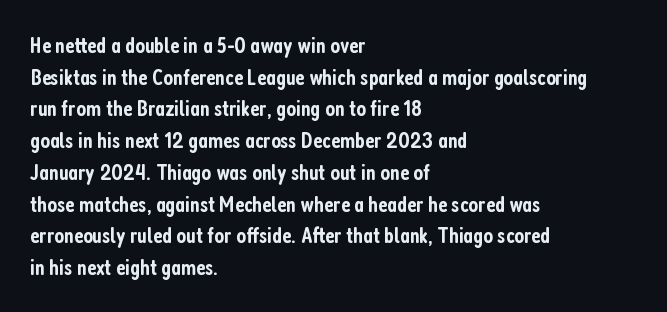
The image shows 23 px text type, upright; set left-aligned, normal line spacing (1.38x), normal letter spacing, not underlined.
